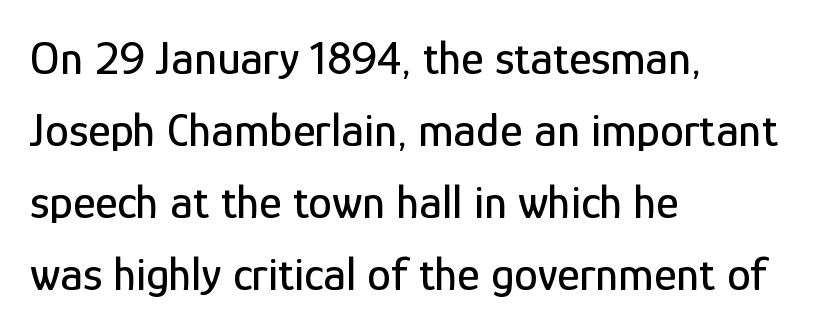
The vertical gap from one line to the next is medium. Classification — sans serif. Is there any slant? The stems are plumb. Think of a printed novel: that variable character pitch is what you see here. Here the glyphs are tracked normally, forming tight word shapes. A classic flush-left, rag-right setting is used for this passage.
